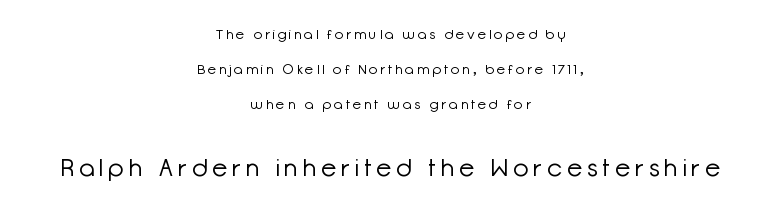
Q: Is the text bold? A: No.
Q: Is the text italic (slanted)? A: No, it is upright.
Q: Is the text underlined? A: No.
Q: How is the paragraph aligned? A: Centered.
Q: Is the spacing between letters normal or unusually wide? A: Unusually wide.
Q: Is the spacing between lines tight, normal or loose? A: Loose.
Q: Which block of text is set in a larger size, the first (top) or the second (bottom)? A: The second (bottom) one.
